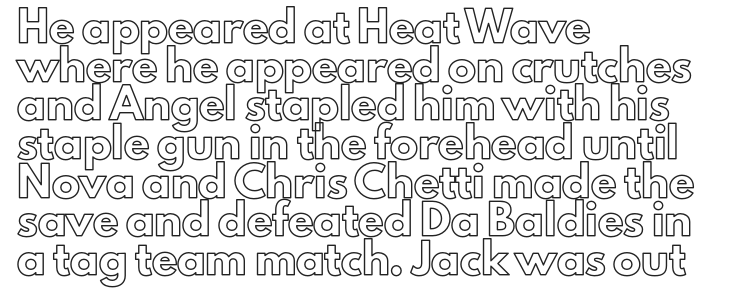
Reading down the block, your eye returns to a fixed left position each line. The font's upright variant was chosen for this text. The type is set solid horizontally, with unmodified tracking. Only glyphs here, with clear space below each row. Looks like regular typesetting: each glyph gets only the width it needs.
